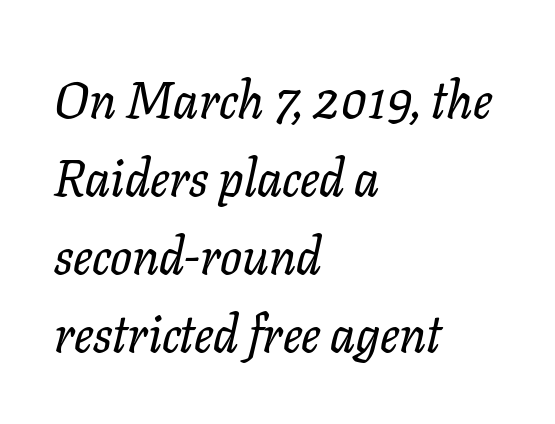
A typesetter would call this proportional, since set widths differ per character. Students, observe: this is what conventionally led text looks like. Characters are canted at an angle relative to the baseline's perpendicular. Little horizontal feet cap the strokes, marking this as serif type. Between one letter and the next there's only the usual sliver of space. Short and long lines alike share a common starting point at left.
